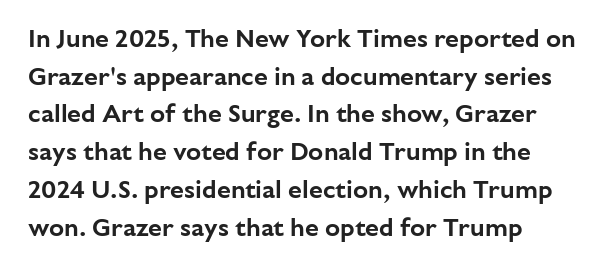
Q: Is the text italic (slanted)? A: No, it is upright.
Q: Is the text underlined? A: No.
Q: Is the spacing between letters normal or unusually wide? A: Normal.
Q: Is the spacing between lines tight, normal or loose? A: Normal.
